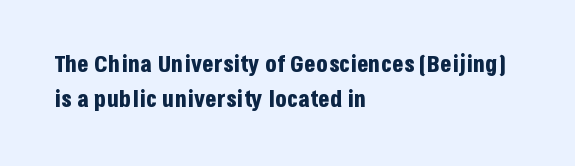
Rule under the text: the space is simply empty. Nothing unusual about the tracking: characters are spaced as the font intends. Leading: standard. This sample uses an upright cut, with every glyph sitting square on the baseline. Set as a true bold cut, around the 700 mark. Line beginnings align vertically; line endings do not.
